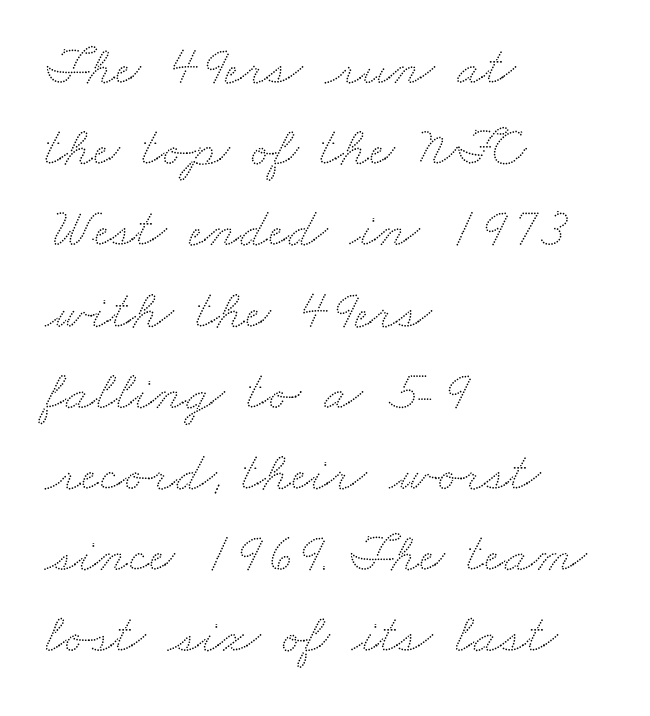
These lines stack with their left ends in a neat column. Notice how descenders clear the ascenders below comfortably — that's standard leading. Unmarked baselines from the first word to the last. Nobody touched the tracking dial on this one. The face used here is proportionally spaced, like ordinary book or web type.
